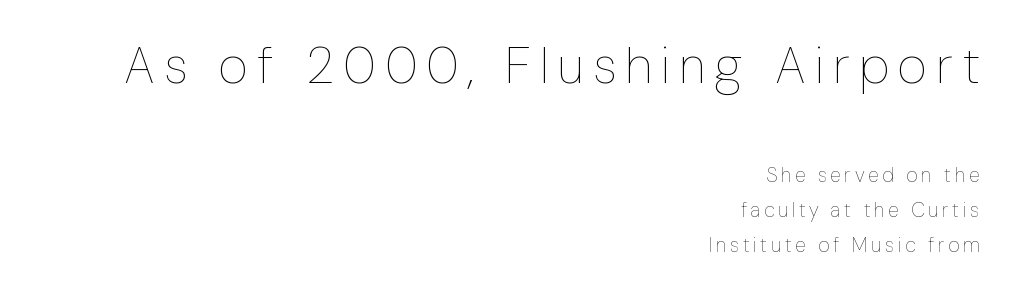
Q: Is the text bold? A: No.
Q: Is the text italic (slanted)? A: No, it is upright.
Q: Is the text underlined? A: No.
Q: How is the paragraph aligned? A: Right-aligned.
Q: Which block of text is set in a larger size, the first (top) or the second (bottom)? A: The first (top) one.
Q: Width (condensed, normal, or wide)? A: Condensed.
Q: Stroke contrast? A: Low.
Q: x-height? A: Medium.
Q: Monospaced? A: No.
